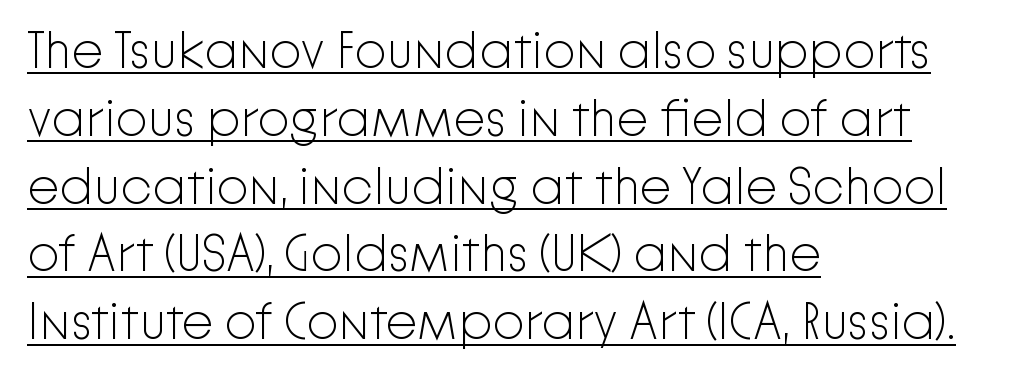
The image shows 51 px light sans-serif type, upright; set left-aligned, normal line spacing (1.33x), normal letter spacing, underlined; low stroke contrast and a medium x-height.
